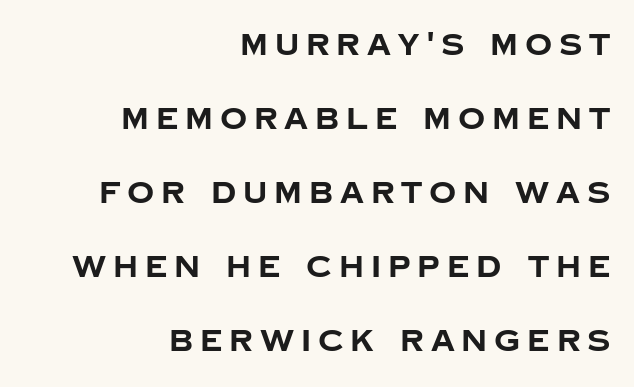
{"serif": "no", "italic": "no", "bold": "yes", "weight": "bold", "width": "normal", "stroke_contrast": "low", "x_height": "large", "monospaced": "no", "underline": "no", "align": "right", "line_spacing": "loose", "line_spacing_ratio": 2.47, "letter_spacing": "wide", "letter_spacing_em": 0.23, "glyph_px": 30}
